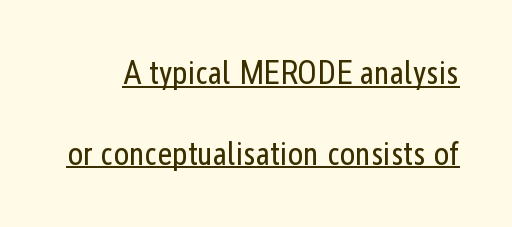
Observe the absence of serifs on each vertical stroke in this sample. No heavy texture on the line: the type isn't bold. Proportional: the letters do not fall into vertical columns. Posture: vertical. These lines keep a tight, regular rhythm from letter to letter. Compared with undecorated copy, this sample adds a rule below the words.
